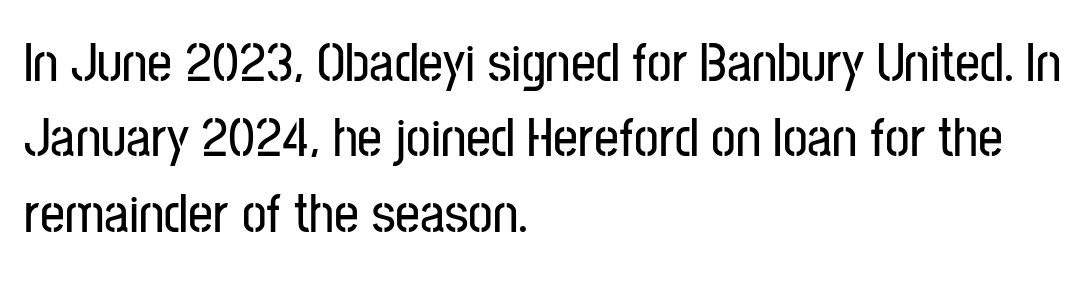
The image shows 55 px condensed sans-serif type, upright; set left-aligned, normal line spacing (1.37x), normal letter spacing, not underlined; low stroke contrast and a medium x-height.
